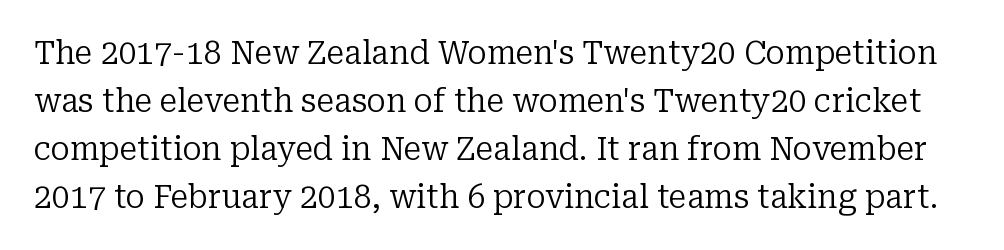
How would I describe the line gaps? Plain and ordinary. Note: serifs present on the glyphs. No italicization has been applied; the sample stays upright. Unmarked baselines from the first word to the last. These lines keep a tight, regular rhythm from letter to letter.
